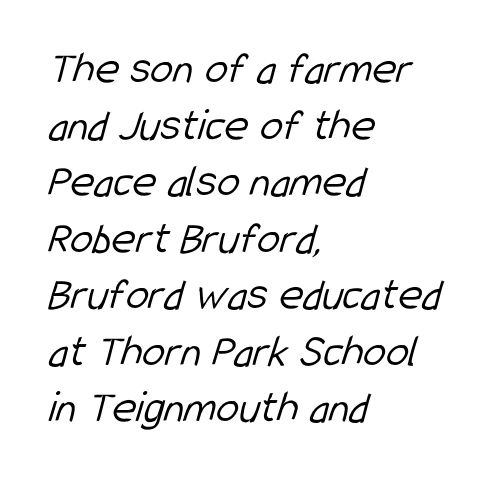
{"serif": "no", "bold": "no", "weight": "light", "width": "condensed", "stroke_contrast": "low", "x_height": "medium", "monospaced": "no", "underline": "no", "align": "left", "line_spacing_ratio": 1.23, "letter_spacing": "normal", "letter_spacing_em": 0.0, "glyph_px": 46}
